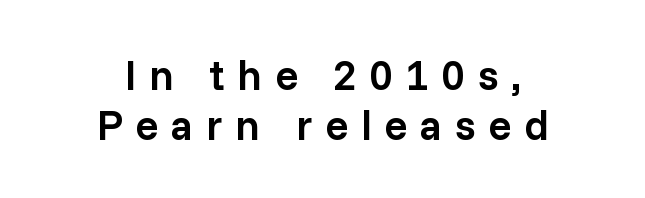
The image shows 43 px semibold sans-serif type, upright; set centered, line spacing 1.16x, unusually wide letter spacing (+0.29 em), not underlined; low stroke contrast and a medium x-height.
